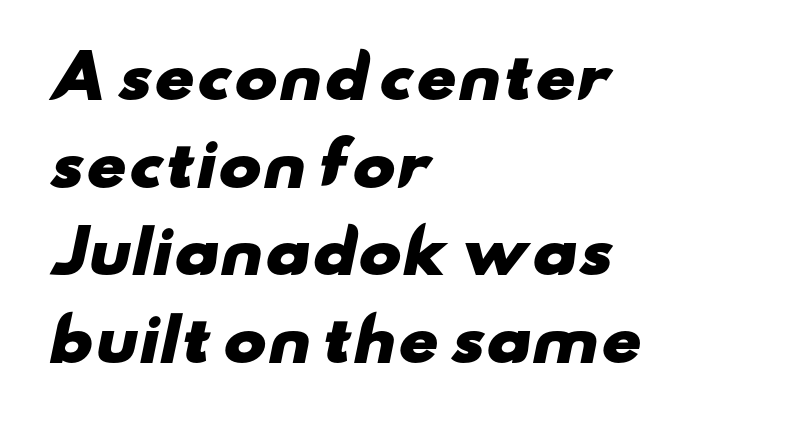
{"serif": "no", "bold": "yes", "weight": "heavy", "width": "wide", "stroke_contrast": "low", "x_height": "small", "monospaced": "no", "underline": "no", "align": "left", "line_spacing": "normal", "line_spacing_ratio": 1.51, "letter_spacing": "normal", "letter_spacing_em": 0.0, "glyph_px": 58}
